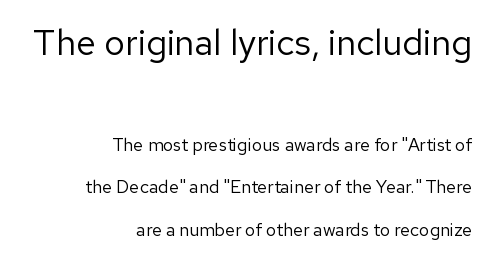
The image shows 36 px regular-weight sans-serif type, upright; set right-aligned, loose line spacing (2.36x), normal letter spacing, not underlined; the first (top) block is 2.0x larger; low stroke contrast and a medium x-height.
